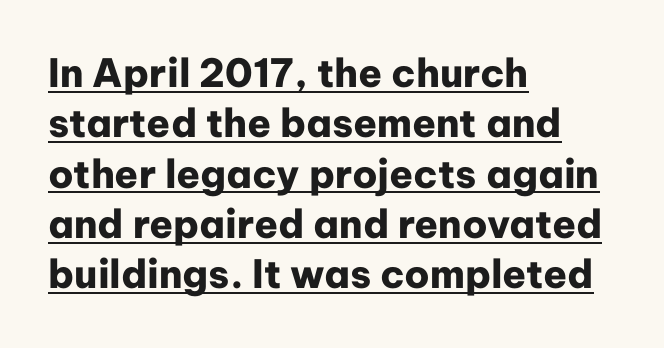
The image shows 39 px heavy sans-serif type, upright; set left-aligned, normal line spacing (1.29x), normal letter spacing, underlined; low stroke contrast and a medium x-height.
